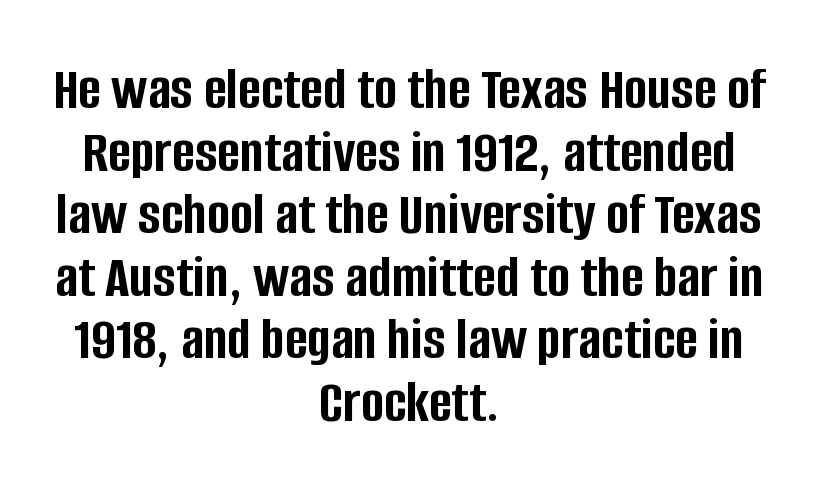
You can tell from the bare stems that sans-serif type was used. The words here are not underlined. Weight check: bold — yes, fully. You could not count columns in this text — the font is proportionally spaced. Neither beginnings nor endings align; midpoints do. The letters stand upright; this is a roman face.
